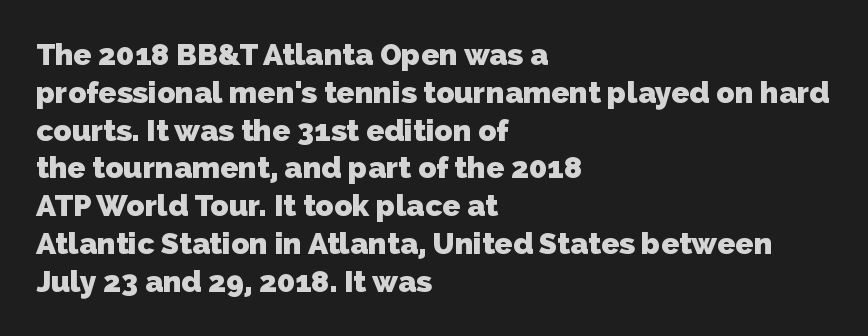
The image shows 30 px heavy sans-serif type; set left-aligned, normal line spacing (1.26x), normal letter spacing, not underlined; low stroke contrast and a medium x-height.
